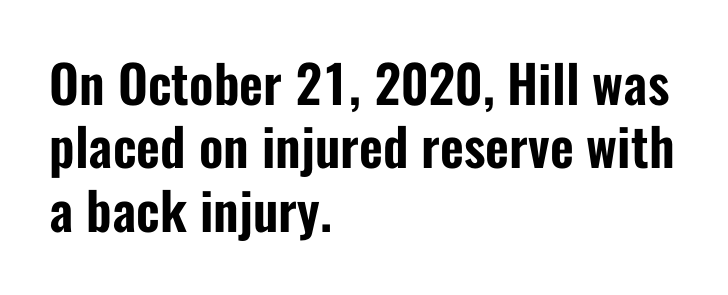
The image shows 52 px condensed sans-serif type, upright; set left-aligned, line spacing 1.22x, normal letter spacing, not underlined; low stroke contrast and a medium x-height.
